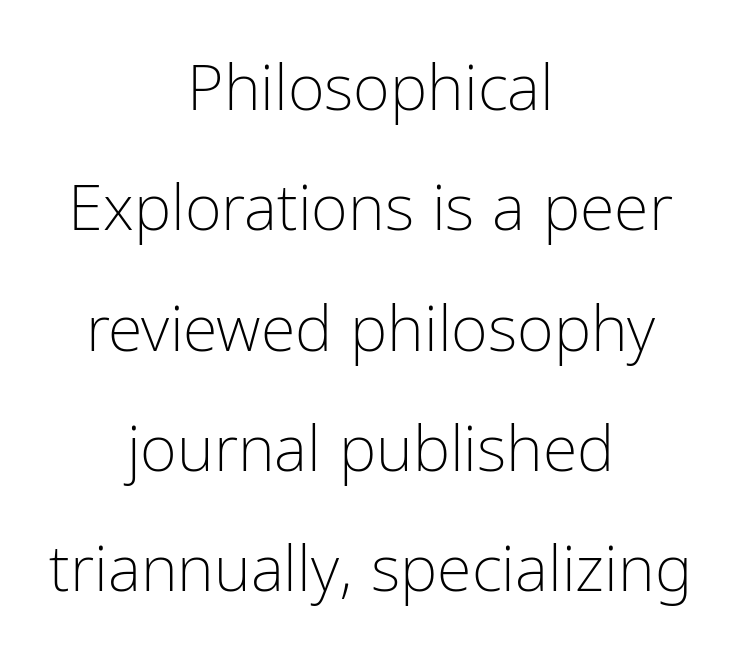
Q: Is the text bold? A: No.
Q: Is the text italic (slanted)? A: No, it is upright.
Q: Is the typeface a serif or a sans-serif typeface? A: Sans-serif.
Q: Is the text underlined? A: No.
Q: How is the paragraph aligned? A: Centered.
Q: Is the spacing between letters normal or unusually wide? A: Normal.
Q: Is the spacing between lines tight, normal or loose? A: Loose.
Q: Width (condensed, normal, or wide)? A: Condensed.
Q: Stroke contrast? A: Low.
Q: x-height? A: Medium.
Q: Monospaced? A: No.
